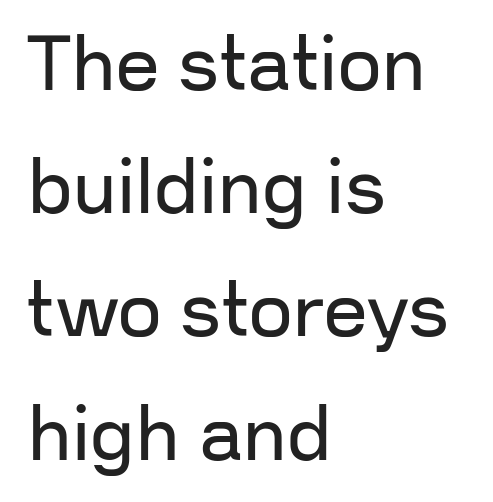
The image shows 77 px regular-weight sans-serif type, upright; set left-aligned, normal line spacing (1.6x), normal letter spacing, not underlined; low stroke contrast and a medium x-height.
